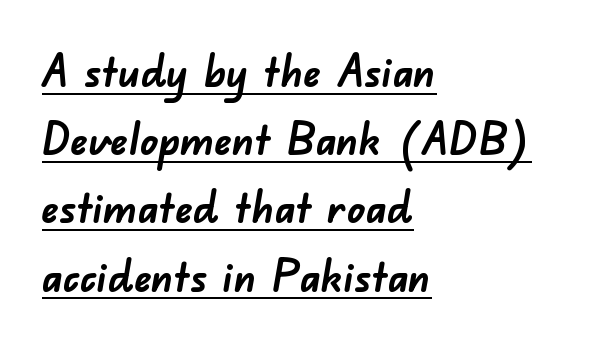
{"serif": "no", "bold": "yes", "weight": "semibold", "width": "normal", "stroke_contrast": "low", "x_height": "small", "monospaced": "no", "underline": "yes", "align": "left", "line_spacing": "normal", "line_spacing_ratio": 1.55, "letter_spacing": "normal", "letter_spacing_em": 0.0, "glyph_px": 44}
